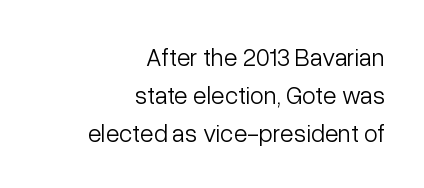
The image shows 25 px text type, upright; set right-aligned, normal line spacing (1.52x), normal letter spacing, not underlined.
